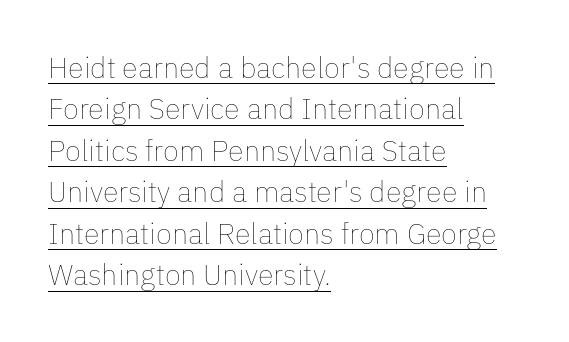
Q: Is the text bold? A: No.
Q: Is the text italic (slanted)? A: No, it is upright.
Q: Is the text underlined? A: Yes.
Q: How is the paragraph aligned? A: Left-aligned.
Q: Is the spacing between letters normal or unusually wide? A: Normal.
Q: Is the spacing between lines tight, normal or loose? A: Normal.
Q: Width (condensed, normal, or wide)? A: Normal.
Q: Stroke contrast? A: Low.
Q: x-height? A: Medium.
Q: Monospaced? A: No.
